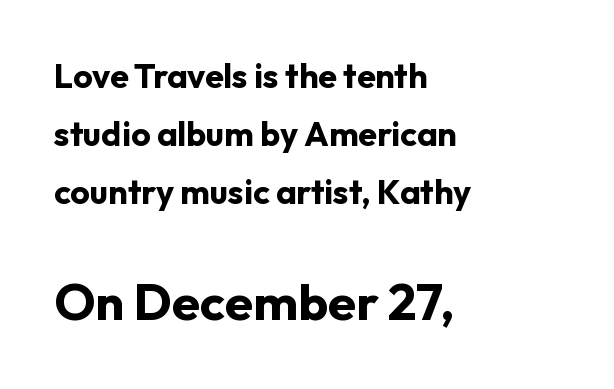
The image shows 51 px bold sans-serif type, upright; set left-aligned, line spacing 1.71x, normal letter spacing, not underlined; the second (bottom) block is 1.5x larger; low stroke contrast and a medium x-height.
